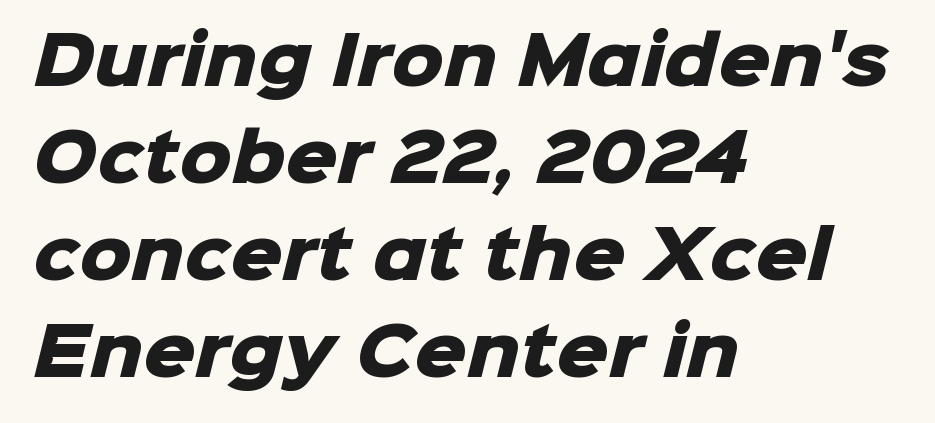
Q: Is the text bold? A: Yes.
Q: Is the typeface a serif or a sans-serif typeface? A: Sans-serif.
Q: Is the text underlined? A: No.
Q: How is the paragraph aligned? A: Left-aligned.
Q: Is the spacing between letters normal or unusually wide? A: Normal.
Q: Is the spacing between lines tight, normal or loose? A: Normal.
Q: Width (condensed, normal, or wide)? A: Normal.
Q: Stroke contrast? A: Low.
Q: x-height? A: Medium.
Q: Monospaced? A: No.
